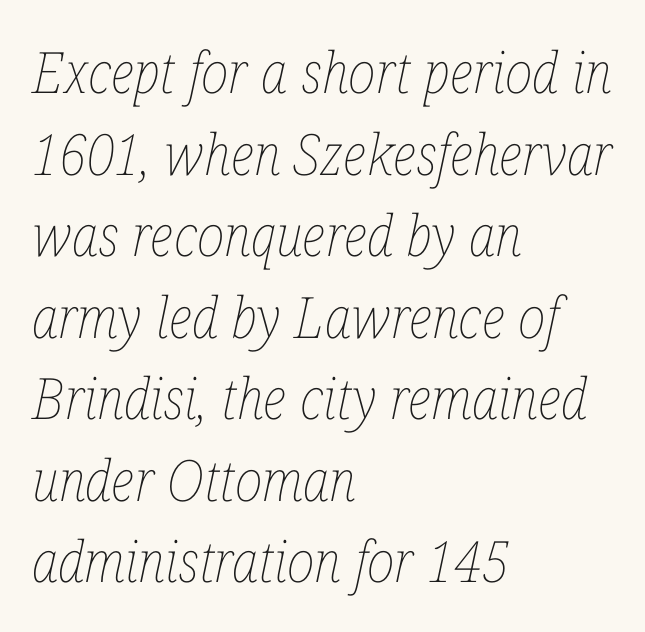
Q: Is the text bold? A: No.
Q: Is the text italic (slanted)? A: Yes, it leans right by about 12 degrees.
Q: Is the text underlined? A: No.
Q: How is the paragraph aligned? A: Left-aligned.
Q: Is the spacing between letters normal or unusually wide? A: Normal.
Q: Is the spacing between lines tight, normal or loose? A: Normal.
Q: Width (condensed, normal, or wide)? A: Condensed.
Q: Stroke contrast? A: Low.
Q: x-height? A: Medium.
Q: Monospaced? A: No.
